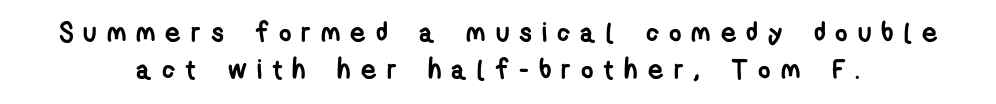
{"bold": "yes", "underline": "no", "align": "center", "line_spacing": "normal", "line_spacing_ratio": 1.38, "letter_spacing": "wide", "letter_spacing_em": 0.37, "glyph_px": 27}
